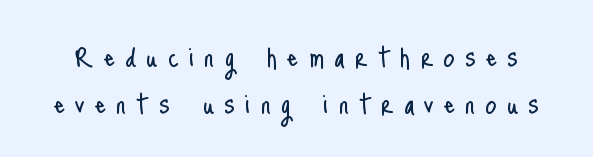
{"serif": "no", "italic": "no", "bold": "no", "weight": "light", "width": "condensed", "stroke_contrast": "low", "x_height": "small", "monospaced": "no", "underline": "no", "line_spacing": "normal", "line_spacing_ratio": 1.33, "letter_spacing": "wide", "letter_spacing_em": 0.29, "glyph_px": 35}
